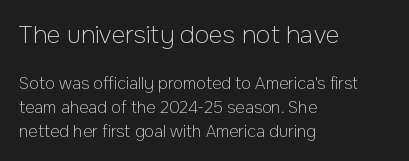
Q: Is the text bold? A: No.
Q: Is the text italic (slanted)? A: No, it is upright.
Q: Is the text underlined? A: No.
Q: How is the paragraph aligned? A: Left-aligned.
Q: Is the spacing between letters normal or unusually wide? A: Normal.
Q: Is the spacing between lines tight, normal or loose? A: Normal.
Q: Which block of text is set in a larger size, the first (top) or the second (bottom)? A: The first (top) one.
